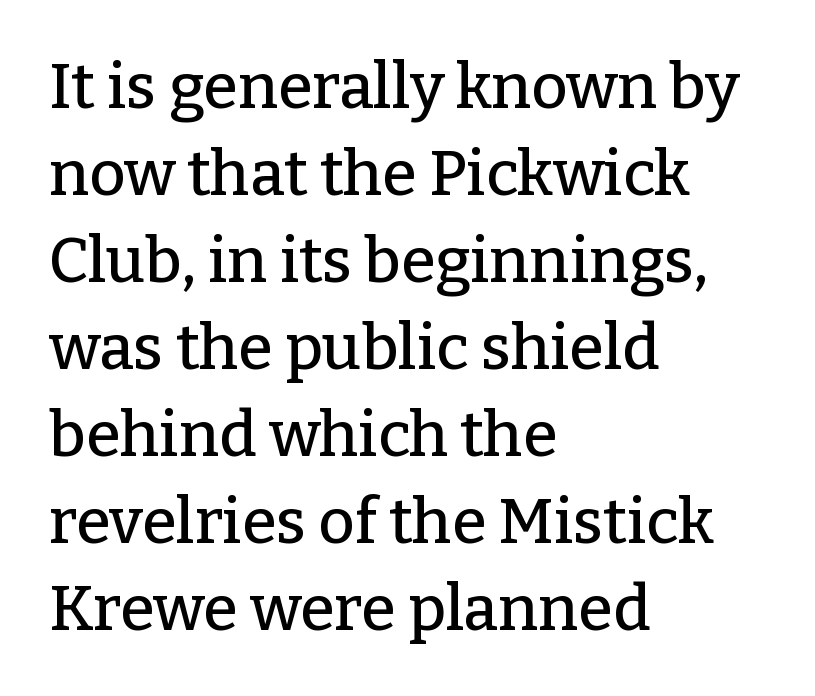
Q: Is the text italic (slanted)? A: No, it is upright.
Q: Is the typeface a serif or a sans-serif typeface? A: Serif.
Q: Is the text underlined? A: No.
Q: How is the paragraph aligned? A: Left-aligned.
Q: Is the spacing between letters normal or unusually wide? A: Normal.
Q: Is the spacing between lines tight, normal or loose? A: Normal.
Q: Width (condensed, normal, or wide)? A: Normal.
Q: Stroke contrast? A: Low.
Q: x-height? A: Medium.
Q: Monospaced? A: No.
